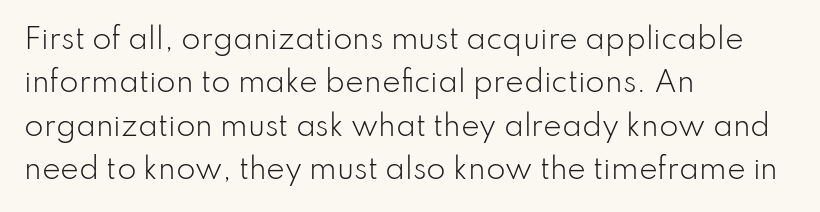
Nothing sits at the stroke ends, so this counts as sans-serif. These lines were composed using upright roman letters. Compared with typical paragraphs, the rows here are spaced about the same. Weight: regular or lighter.
